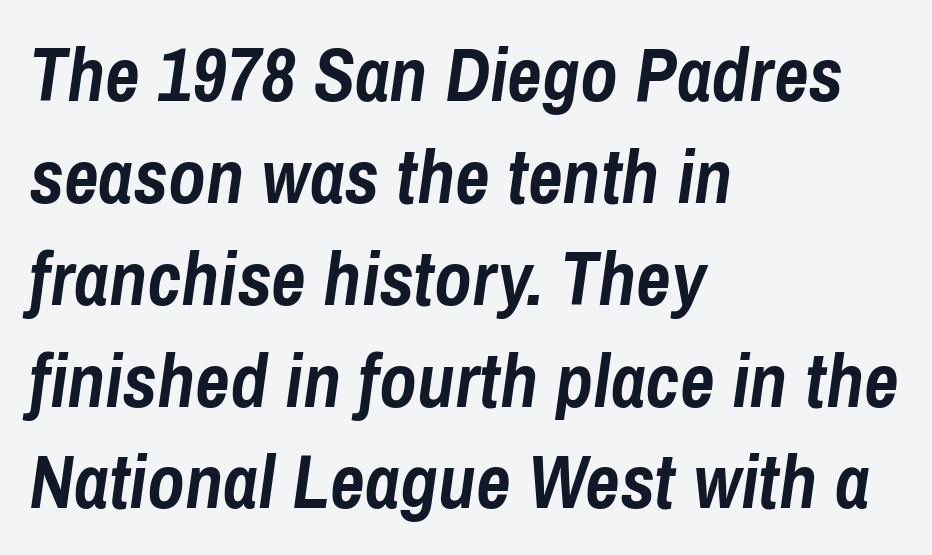
Q: Is the text bold? A: Yes.
Q: Is the text italic (slanted)? A: Yes, it leans right by about 8 degrees.
Q: Is the text underlined? A: No.
Q: How is the paragraph aligned? A: Left-aligned.
Q: Is the spacing between letters normal or unusually wide? A: Normal.
Q: Is the spacing between lines tight, normal or loose? A: Normal.
Q: Width (condensed, normal, or wide)? A: Condensed.
Q: Stroke contrast? A: Low.
Q: x-height? A: Medium.
Q: Monospaced? A: No.
